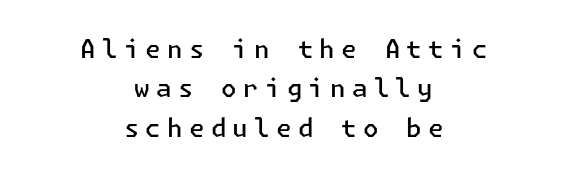
Q: Is the text bold? A: Semi-bold.
Q: Is the text italic (slanted)? A: No, it is upright.
Q: Is the text underlined? A: No.
Q: How is the paragraph aligned? A: Centered.
Q: Is the spacing between letters normal or unusually wide? A: Unusually wide.
Q: Is the spacing between lines tight, normal or loose? A: Normal.
